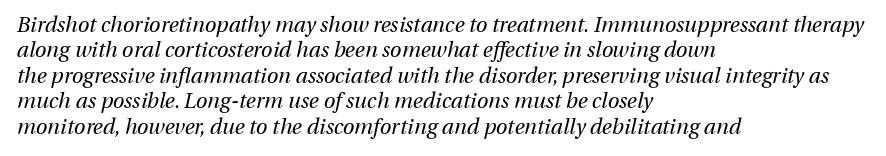
Q: Is the text bold? A: No.
Q: Is the text italic (slanted)? A: Yes, it leans right by about 13 degrees.
Q: Is the text underlined? A: No.
Q: How is the paragraph aligned? A: Left-aligned.
Q: Is the spacing between letters normal or unusually wide? A: Normal.
